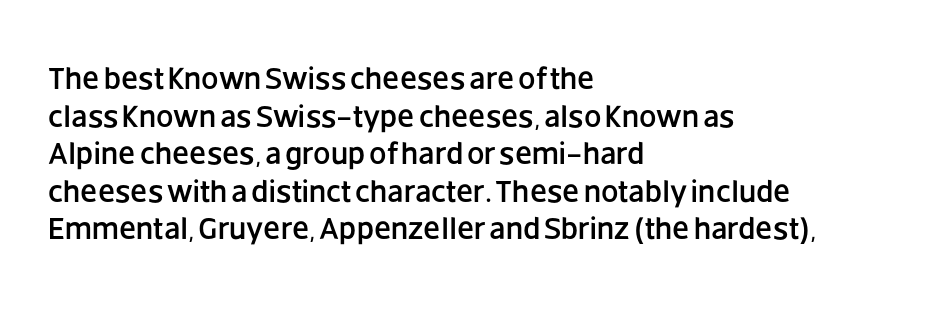
The image shows 31 px sans-serif type, upright; set left-aligned, line spacing 1.21x, normal letter spacing, not underlined; low stroke contrast and a large x-height.
